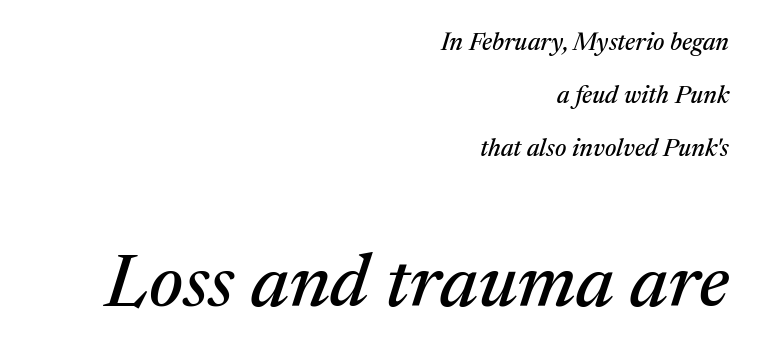
{"serif": "yes", "italic": "yes", "lean": "right", "slant_degrees": 17, "width": "normal", "stroke_contrast": "medium", "x_height": "medium", "monospaced": "no", "underline": "no", "align": "right", "line_spacing": "loose", "line_spacing_ratio": 2.12, "letter_spacing": "normal", "letter_spacing_em": 0.0, "larger_block": "second", "size_ratio": 3.0, "glyph_px": 75}
